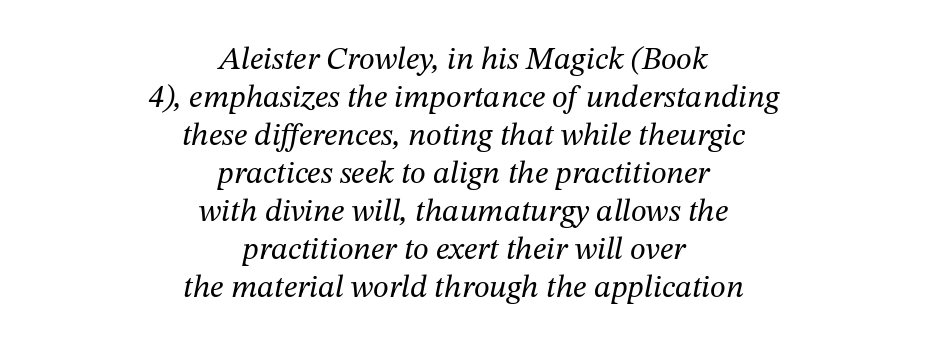
Q: Is the text bold? A: No.
Q: Is the text italic (slanted)? A: Yes, it leans right by about 12 degrees.
Q: Is the typeface a serif or a sans-serif typeface? A: Serif.
Q: Is the text underlined? A: No.
Q: How is the paragraph aligned? A: Centered.
Q: Is the spacing between letters normal or unusually wide? A: Normal.
Q: Width (condensed, normal, or wide)? A: Normal.
Q: Stroke contrast? A: Medium.
Q: x-height? A: Medium.
Q: Monospaced? A: No.
